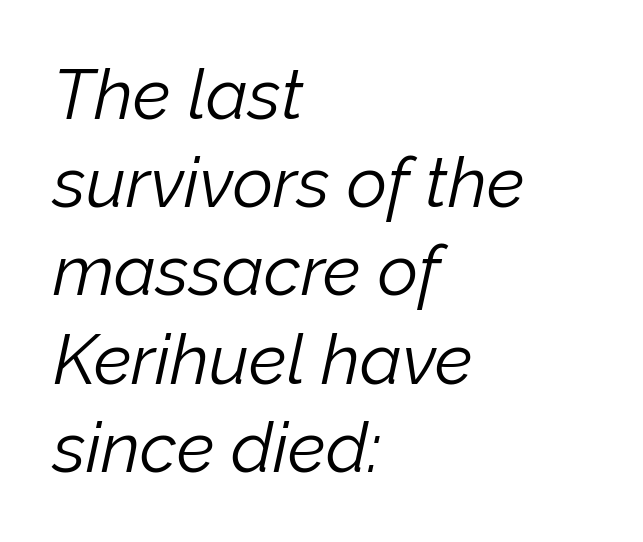
{"italic": "yes", "lean": "right", "slant_degrees": 12, "bold": "no", "weight": "light", "width": "normal", "stroke_contrast": "low", "x_height": "medium", "monospaced": "no", "underline": "no", "align": "left", "line_spacing": "normal", "line_spacing_ratio": 1.26, "letter_spacing": "normal", "letter_spacing_em": 0.0, "glyph_px": 70}
